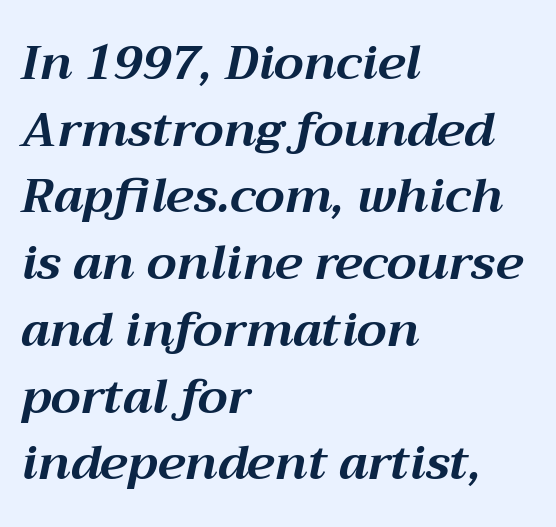
Q: Is the text bold? A: Yes.
Q: Is the text italic (slanted)? A: Yes, it leans right by about 12 degrees.
Q: Is the text underlined? A: No.
Q: How is the paragraph aligned? A: Left-aligned.
Q: Is the spacing between letters normal or unusually wide? A: Normal.
Q: Is the spacing between lines tight, normal or loose? A: Normal.
Q: Width (condensed, normal, or wide)? A: Normal.
Q: Stroke contrast? A: Medium.
Q: x-height? A: Medium.
Q: Monospaced? A: No.
